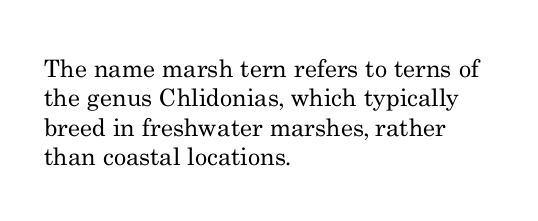
Q: Is the text bold? A: No.
Q: Is the text italic (slanted)? A: No, it is upright.
Q: Is the text underlined? A: No.
Q: How is the paragraph aligned? A: Left-aligned.
Q: Is the spacing between letters normal or unusually wide? A: Normal.
